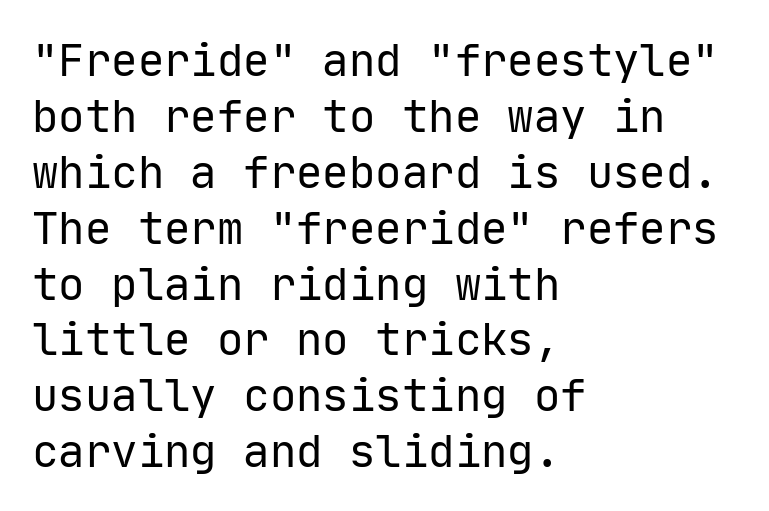
Words appear dense and cohesive because spacing is normal. A bare baseline throughout the passage. These lines are rendered in a fixed-pitch font. Is this a heavy cut? Hardly; it is regular or lighter. Every stem runs plumb, perpendicular to the baseline. The block of text has a typical density, with ordinary space between rows.
